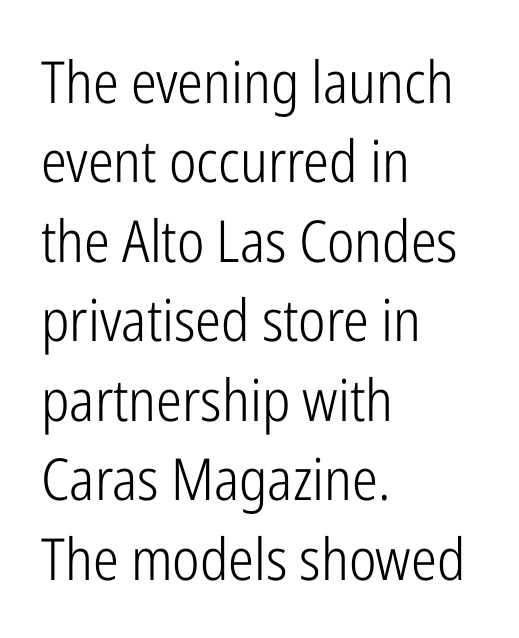
The image shows 58 px light, condensed sans-serif type, upright; set left-aligned, normal line spacing (1.37x), normal letter spacing, not underlined; low stroke contrast and a medium x-height.
